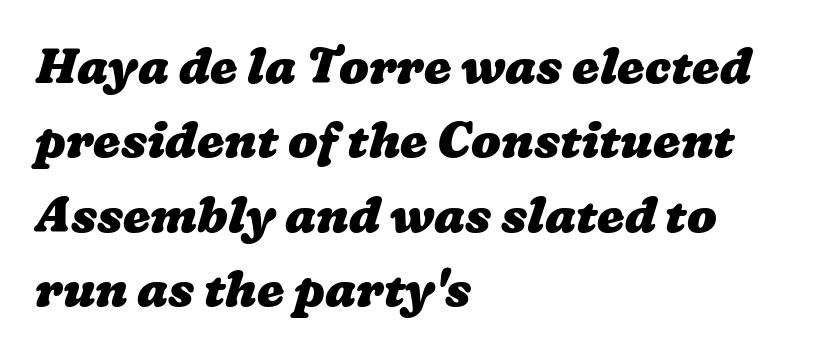
The image shows 49 px heavy, wide type; set left-aligned, normal line spacing (1.52x), normal letter spacing, not underlined; low stroke contrast and a medium x-height.
